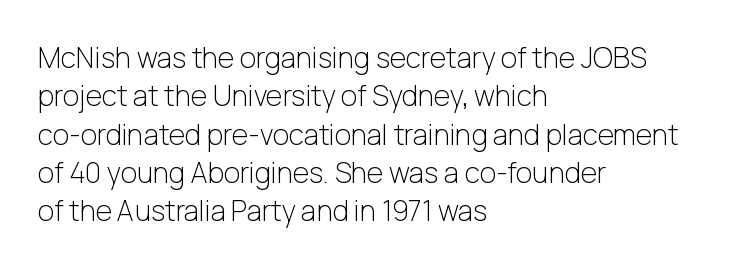
Casual observation: everything's shoved over to the left. Stroke mass is kept to a normal reading level or below. The letterforms sit shoulder to shoulder at normal distance. How would I describe the line gaps? Plain and ordinary. A roman cut, with each character standing at attention. Do the characters align in a grid? No, the font is proportional.
